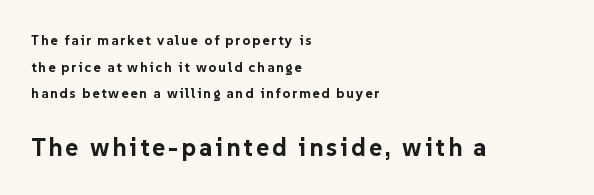
Loosely led — the rows are spread out. Rendered with straight, roman letterforms. Leftover space on each line is placed entirely after the last word. Pretty heavy lettering here — definitely bold.
